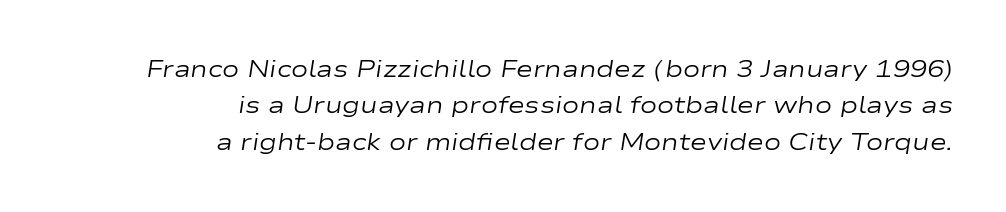
Q: Is the text bold? A: No.
Q: Is the text italic (slanted)? A: Yes, it leans right by about 9 degrees.
Q: Is the text underlined? A: No.
Q: How is the paragraph aligned? A: Right-aligned.
Q: Is the spacing between letters normal or unusually wide? A: Normal.
Q: Is the spacing between lines tight, normal or loose? A: Normal.
